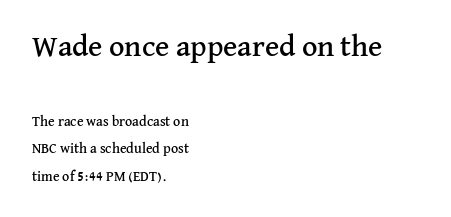
The image shows 30 px serif type, upright; set left-aligned, loose line spacing (1.96x), normal letter spacing, not underlined; the first (top) block is 2.14x larger; medium stroke contrast and a medium x-height.
